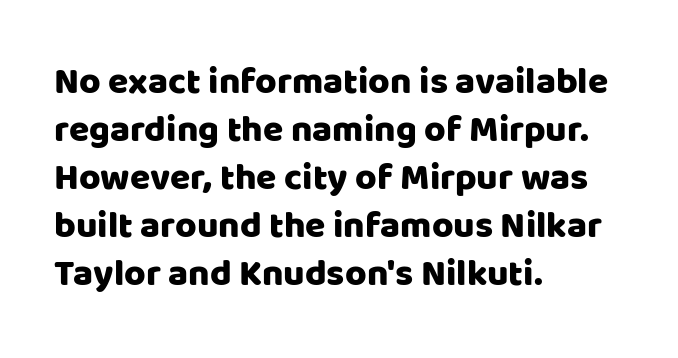
Q: Is the text italic (slanted)? A: No, it is upright.
Q: Is the typeface a serif or a sans-serif typeface? A: Sans-serif.
Q: Is the text underlined? A: No.
Q: How is the paragraph aligned? A: Left-aligned.
Q: Is the spacing between letters normal or unusually wide? A: Normal.
Q: Is the spacing between lines tight, normal or loose? A: Normal.
Q: Width (condensed, normal, or wide)? A: Normal.
Q: Stroke contrast? A: Low.
Q: x-height? A: Large.
Q: Monospaced? A: No.
